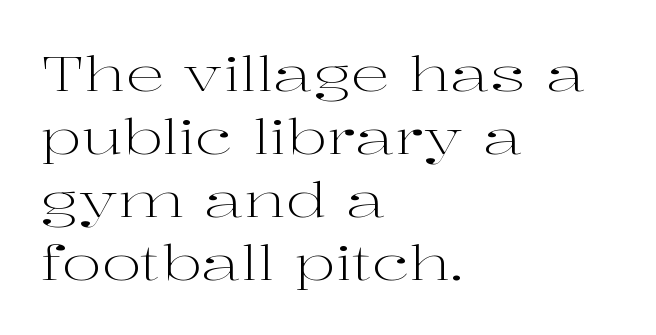
The image shows 48 px light, wide serif type, upright; set left-aligned, normal line spacing (1.31x), normal letter spacing, not underlined; high stroke contrast and a medium x-height.
